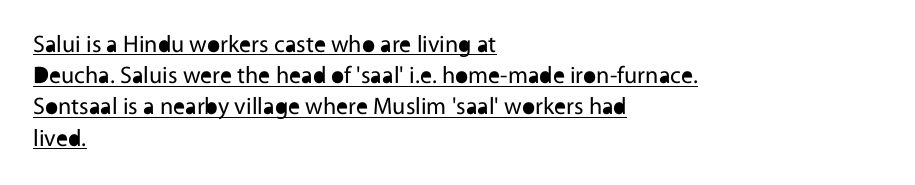
{"italic": "no", "bold": "no", "underline": "yes", "align": "left", "line_spacing": "normal", "line_spacing_ratio": 1.3, "letter_spacing": "normal", "letter_spacing_em": 0.0, "glyph_px": 24}
